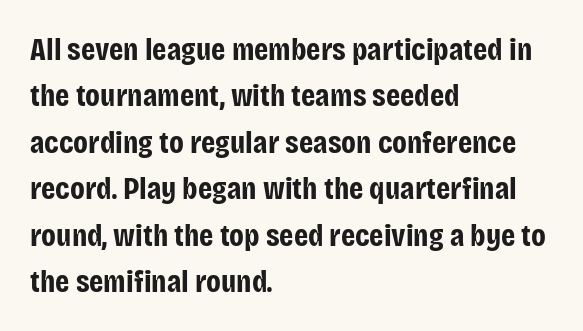
{"serif": "no", "italic": "no", "bold": "yes", "weight": "bold", "width": "condensed", "stroke_contrast": "low", "x_height": "large", "monospaced": "no", "underline": "no", "align": "left", "line_spacing": "normal", "line_spacing_ratio": 1.45, "letter_spacing": "normal", "letter_spacing_em": 0.0, "glyph_px": 32}
